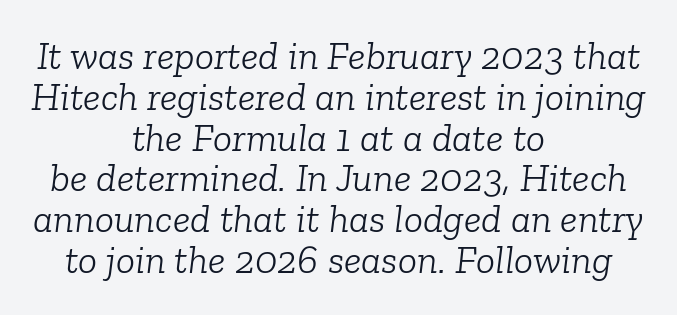
Q: Is the text bold? A: No.
Q: Is the text italic (slanted)? A: Yes, it leans right by about 6 degrees.
Q: Is the typeface a serif or a sans-serif typeface? A: Serif.
Q: Is the text underlined? A: No.
Q: How is the paragraph aligned? A: Centered.
Q: Is the spacing between letters normal or unusually wide? A: Normal.
Q: Is the spacing between lines tight, normal or loose? A: Tight.
Q: Width (condensed, normal, or wide)? A: Normal.
Q: Stroke contrast? A: Low.
Q: x-height? A: Medium.
Q: Monospaced? A: No.
